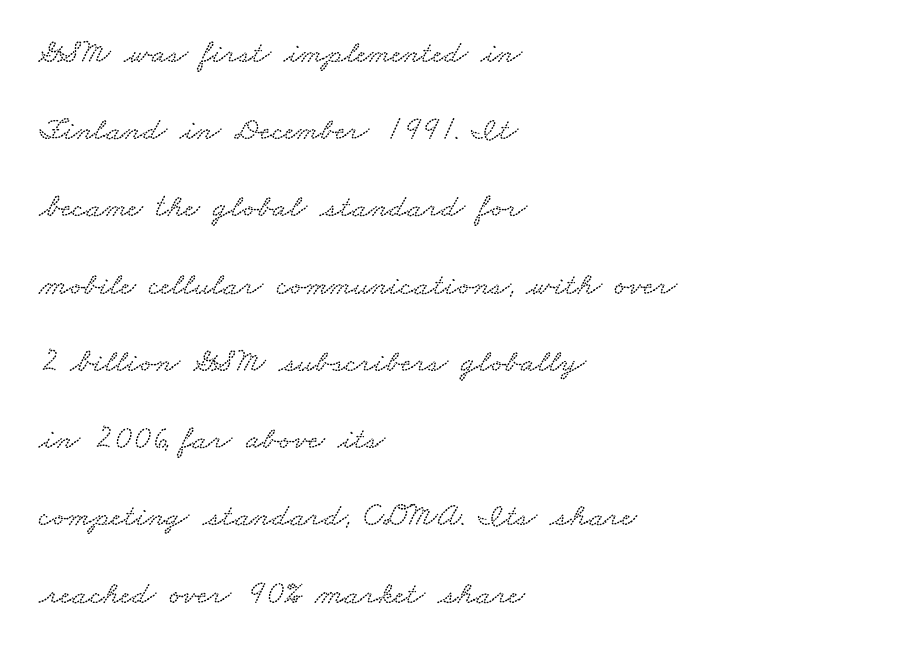
{"width": "wide", "stroke_contrast": "low", "x_height": "small", "monospaced": "no", "underline": "no", "align": "left", "line_spacing": "loose", "line_spacing_ratio": 2.34, "letter_spacing": "normal", "letter_spacing_em": 0.0, "glyph_px": 33}
